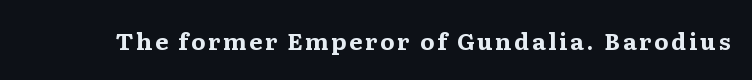
The image shows 23 px bold type, upright; set not underlined.
